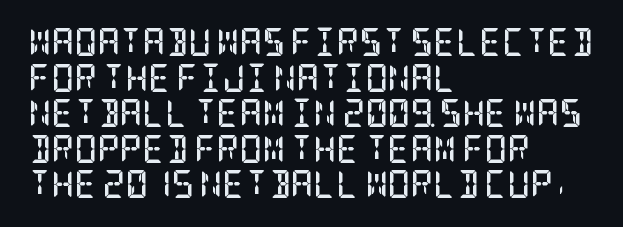
The paragraph shown leans on its left margin. Typographic density is high because the face is bold. Posture: vertical. The passage shown has conventional tracking throughout. Does the leading feel generous? No, just average.
